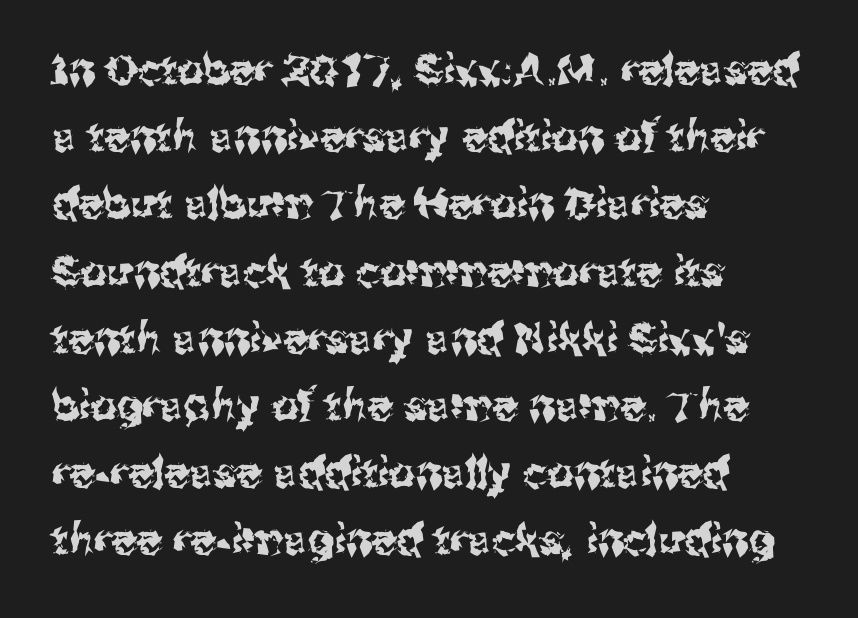
All the whitespace from short lines collects on the right. Is this a fixed-width face? No — the glyphs have proportional, varying widths. No extra tracking has been applied to these lines. This rendering employs a face without finishing strokes, i.e., a sans-serif. Vertical strokes here are truly vertical. Underlining? Definitely not there.
